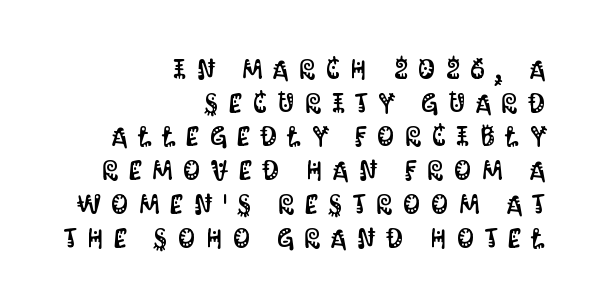
Q: Is the text italic (slanted)? A: No, it is upright.
Q: Is the text underlined? A: No.
Q: How is the paragraph aligned? A: Right-aligned.
Q: Is the spacing between letters normal or unusually wide? A: Unusually wide.
Q: Is the spacing between lines tight, normal or loose? A: Normal.
